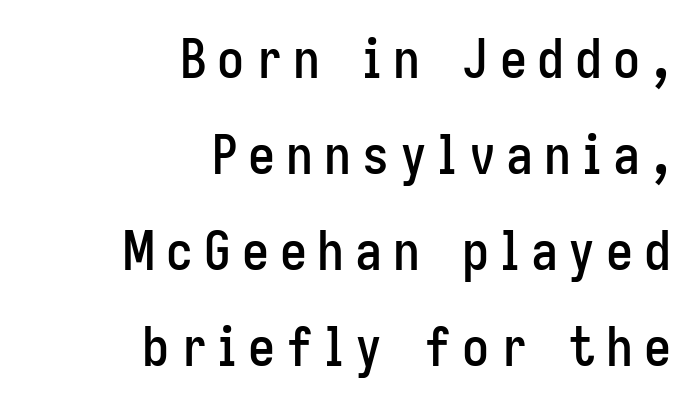
The image shows 54 px condensed sans-serif type, upright; set right-aligned, line spacing 1.78x, unusually wide letter spacing (+0.2 em), not underlined; low stroke contrast and a medium x-height.
